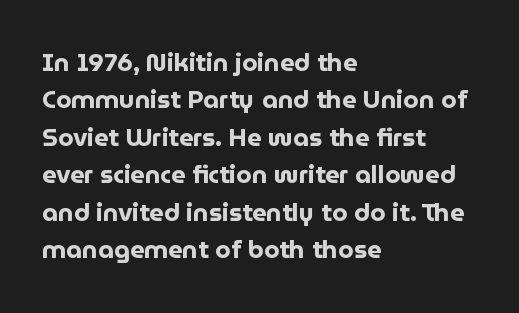
Q: Is the text bold? A: Yes.
Q: Is the text italic (slanted)? A: No, it is upright.
Q: Is the text underlined? A: No.
Q: How is the paragraph aligned? A: Left-aligned.
Q: Is the spacing between letters normal or unusually wide? A: Normal.
Q: Is the spacing between lines tight, normal or loose? A: Normal.
